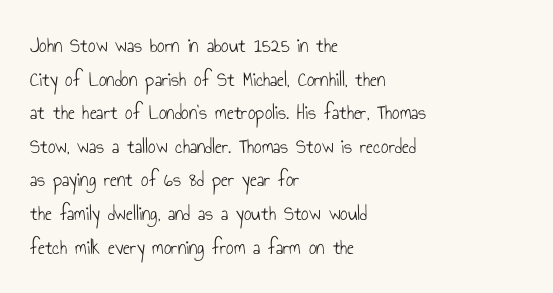
{"italic": "no", "bold": "no", "underline": "no", "align": "left", "line_spacing": "normal", "line_spacing_ratio": 1.6, "letter_spacing": "normal", "letter_spacing_em": 0.0, "glyph_px": 21}
